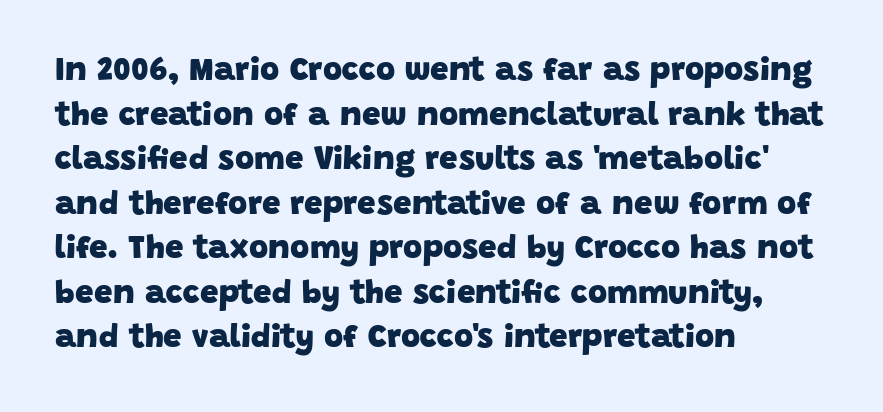
{"serif": "no", "bold": "yes", "weight": "heavy", "width": "normal", "stroke_contrast": "low", "x_height": "large", "monospaced": "no", "underline": "no", "align": "left", "line_spacing": "normal", "line_spacing_ratio": 1.35, "letter_spacing": "normal", "letter_spacing_em": 0.0, "glyph_px": 33}
